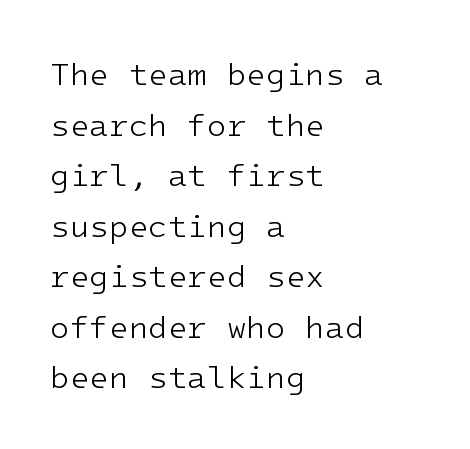
{"serif": "no", "italic": "no", "bold": "no", "weight": "light", "width": "normal", "stroke_contrast": "low", "x_height": "medium", "monospaced": "yes", "underline": "no", "align": "left", "line_spacing": "normal", "line_spacing_ratio": 1.58, "letter_spacing": "normal", "letter_spacing_em": 0.0, "glyph_px": 32}
